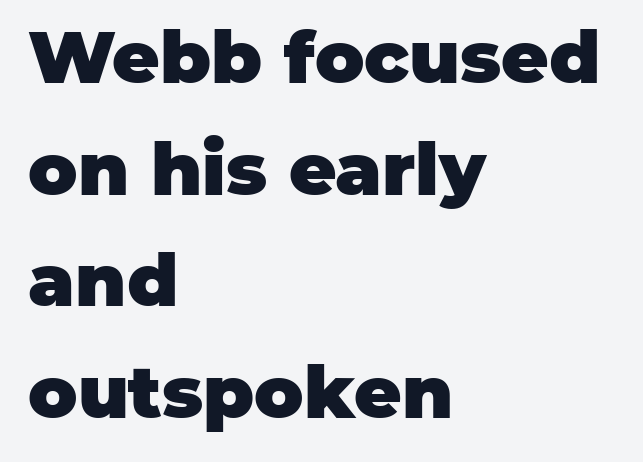
Q: Is the text bold? A: Yes.
Q: Is the text italic (slanted)? A: No, it is upright.
Q: Is the typeface a serif or a sans-serif typeface? A: Sans-serif.
Q: Is the text underlined? A: No.
Q: How is the paragraph aligned? A: Left-aligned.
Q: Is the spacing between letters normal or unusually wide? A: Normal.
Q: Is the spacing between lines tight, normal or loose? A: Normal.
Q: Width (condensed, normal, or wide)? A: Normal.
Q: Stroke contrast? A: Low.
Q: x-height? A: Large.
Q: Monospaced? A: No.
